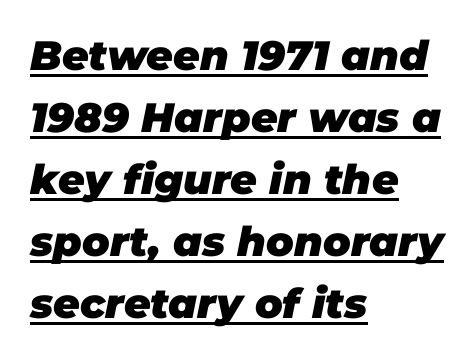
The image shows 41 px heavy type, italic (leaning right); set left-aligned, normal line spacing (1.51x), normal letter spacing, underlined; low stroke contrast and a large x-height.
